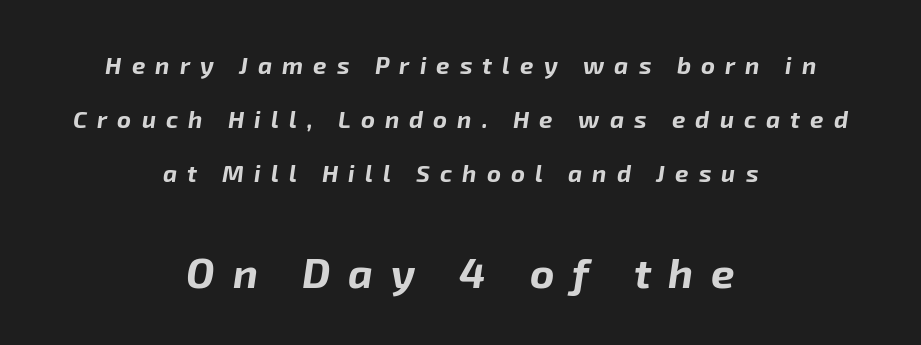
The image shows 42 px bold type, italic (leaning right); set centered, loose line spacing (2.25x), unusually wide letter spacing (+0.42 em), not underlined; the second (bottom) block is 1.75x larger; low stroke contrast and a medium x-height.
